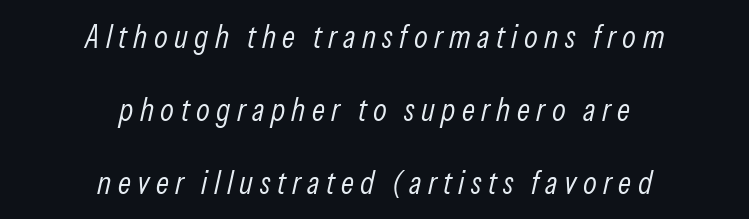
The image shows 32 px light, condensed type, italic (leaning right); set centered, loose line spacing (2.28x), unusually wide letter spacing (+0.2 em), not underlined; low stroke contrast and a medium x-height.
